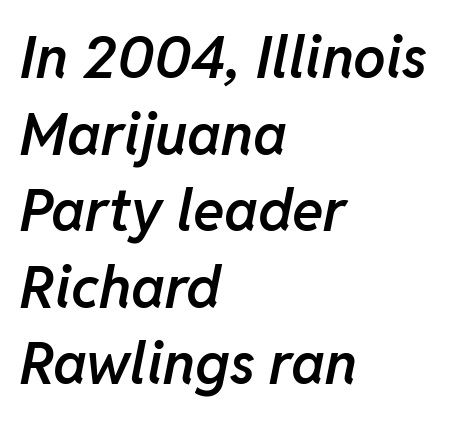
Q: Is the text bold? A: Semi-bold.
Q: Is the text italic (slanted)? A: Yes, it leans right by about 11 degrees.
Q: Is the text underlined? A: No.
Q: How is the paragraph aligned? A: Left-aligned.
Q: Is the spacing between letters normal or unusually wide? A: Normal.
Q: Is the spacing between lines tight, normal or loose? A: Normal.
Q: Width (condensed, normal, or wide)? A: Normal.
Q: Stroke contrast? A: Low.
Q: x-height? A: Medium.
Q: Monospaced? A: No.
